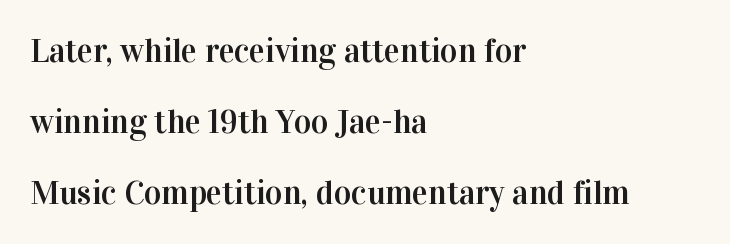
Q: Is the text italic (slanted)? A: No, it is upright.
Q: Is the typeface a serif or a sans-serif typeface? A: Serif.
Q: Is the text underlined? A: No.
Q: How is the paragraph aligned? A: Left-aligned.
Q: Is the spacing between letters normal or unusually wide? A: Normal.
Q: Is the spacing between lines tight, normal or loose? A: Loose.
Q: Width (condensed, normal, or wide)? A: Normal.
Q: Stroke contrast? A: High.
Q: x-height? A: Medium.
Q: Monospaced? A: No.
